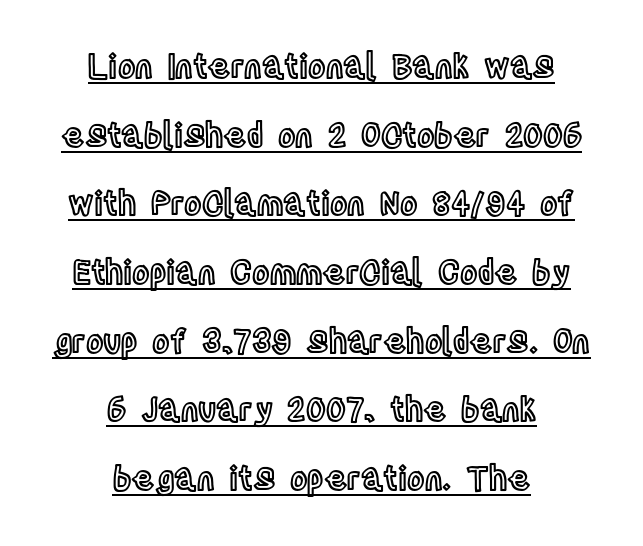
Q: Is the text italic (slanted)? A: No, it is upright.
Q: Is the text underlined? A: Yes.
Q: How is the paragraph aligned? A: Centered.
Q: Is the spacing between letters normal or unusually wide? A: Normal.
Q: Is the spacing between lines tight, normal or loose? A: Loose.
Q: Width (condensed, normal, or wide)? A: Condensed.
Q: x-height? A: Large.
Q: Monospaced? A: No.
